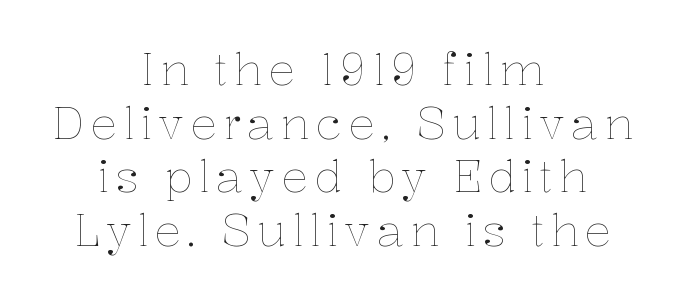
Q: Is the text bold? A: No.
Q: Is the text italic (slanted)? A: No, it is upright.
Q: Is the text underlined? A: No.
Q: How is the paragraph aligned? A: Centered.
Q: Width (condensed, normal, or wide)? A: Normal.
Q: Stroke contrast? A: Low.
Q: x-height? A: Medium.
Q: Monospaced? A: No.
